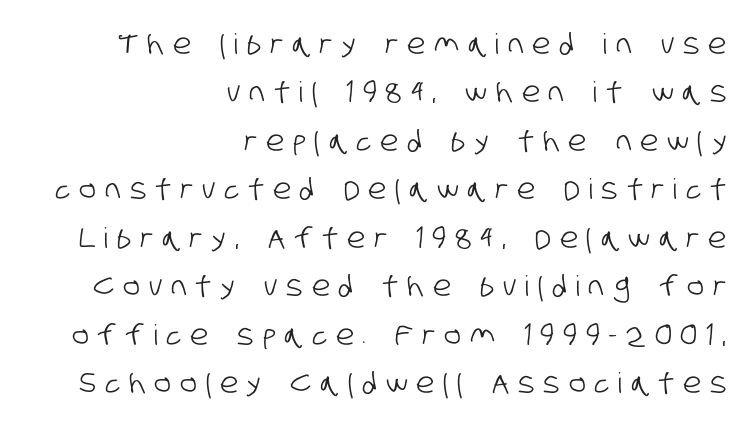
Tracking value appears strongly positive — letters spread wide. In terms of letterform style, serifs are entirely absent. Think of a printed novel: that variable character pitch is what you see here. Casual observation: everything's shoved over to the right. Descenders are the only things crossing below the line.
